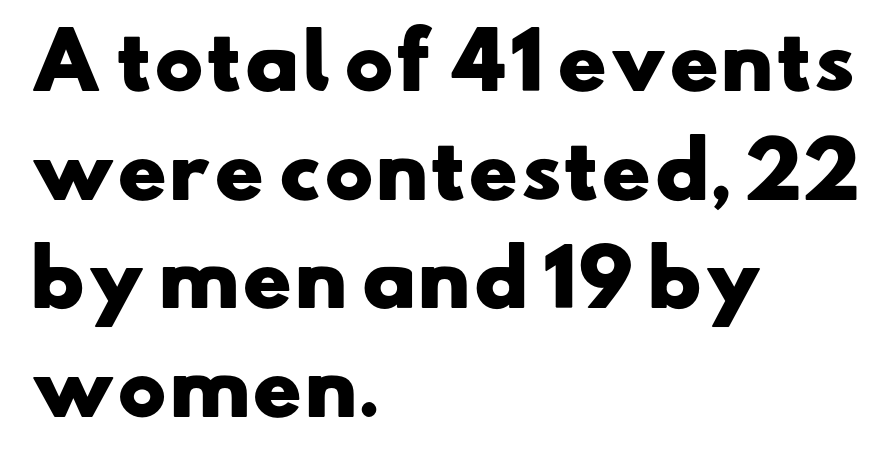
Q: Is the text bold? A: Yes.
Q: Is the typeface a serif or a sans-serif typeface? A: Sans-serif.
Q: Is the text underlined? A: No.
Q: How is the paragraph aligned? A: Left-aligned.
Q: Is the spacing between letters normal or unusually wide? A: Normal.
Q: Is the spacing between lines tight, normal or loose? A: Normal.
Q: Width (condensed, normal, or wide)? A: Wide.
Q: Stroke contrast? A: Low.
Q: x-height? A: Small.
Q: Monospaced? A: No.
